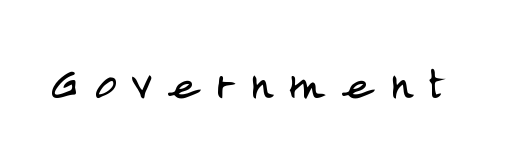
Q: Is the text bold? A: No.
Q: Is the text italic (slanted)? A: No, it is upright.
Q: Is the typeface a serif or a sans-serif typeface? A: Sans-serif.
Q: Is the text underlined? A: No.
Q: Is the spacing between letters normal or unusually wide? A: Unusually wide.
Q: Width (condensed, normal, or wide)? A: Condensed.
Q: Stroke contrast? A: Low.
Q: x-height? A: Large.
Q: Monospaced? A: No.
